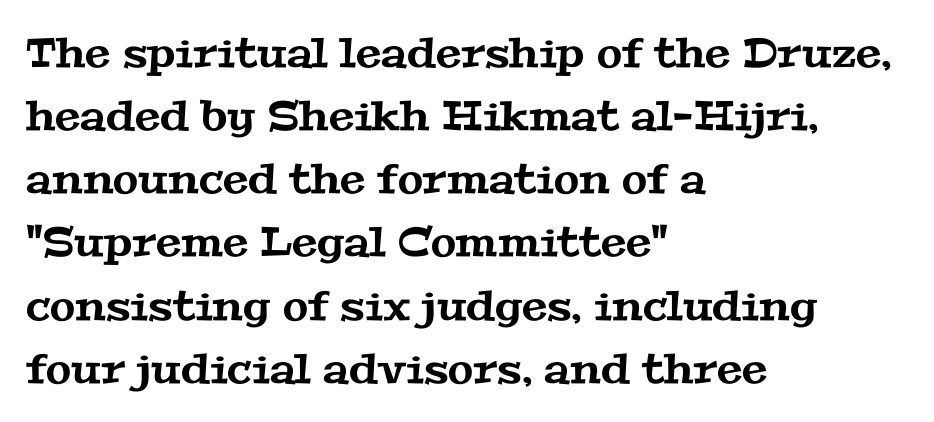
Line beginnings align vertically; line endings do not. Note the varied advance widths — an 'i' is clearly narrower than an 'm'. One glance says typical: line gaps are just what's usual. Regarding serifs, this sample has them. Nothing unusual about the tracking: characters are spaced as the font intends. Unmarked baselines from the first word to the last.
